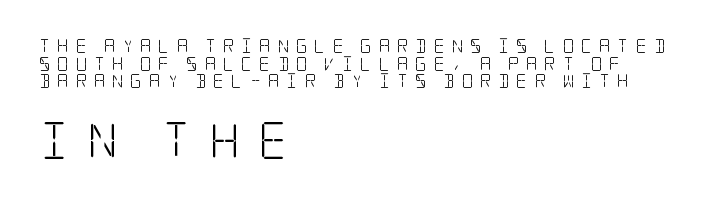
Q: Is the text bold? A: No.
Q: Is the text italic (slanted)? A: No, it is upright.
Q: Is the typeface a serif or a sans-serif typeface? A: Serif.
Q: Is the text underlined? A: No.
Q: How is the paragraph aligned? A: Left-aligned.
Q: Is the spacing between letters normal or unusually wide? A: Unusually wide.
Q: Is the spacing between lines tight, normal or loose? A: Normal.
Q: Which block of text is set in a larger size, the first (top) or the second (bottom)? A: The second (bottom) one.
Q: Width (condensed, normal, or wide)? A: Condensed.
Q: Stroke contrast? A: Low.
Q: x-height? A: Large.
